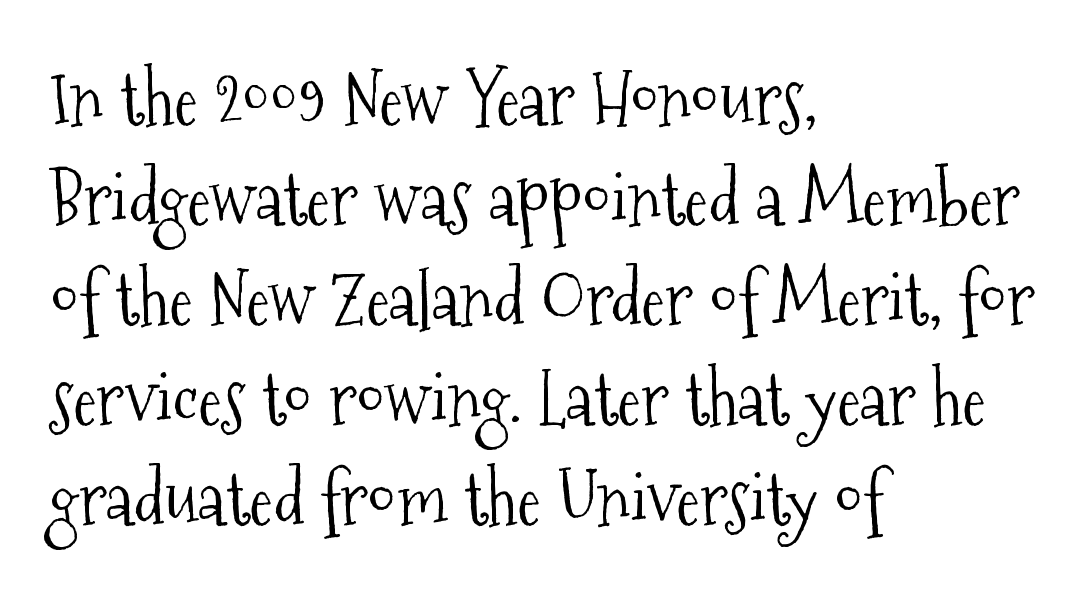
{"serif": "yes", "italic": "no", "bold": "no", "weight": "light", "width": "condensed", "stroke_contrast": "medium", "x_height": "medium", "monospaced": "no", "underline": "no", "align": "left", "line_spacing": "normal", "line_spacing_ratio": 1.39, "letter_spacing": "normal", "letter_spacing_em": 0.0, "glyph_px": 72}
